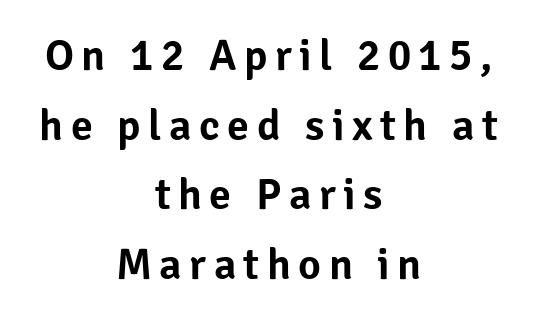
The image shows 44 px sans-serif type, upright; set centered, normal line spacing (1.58x), not underlined; low stroke contrast and a medium x-height.
